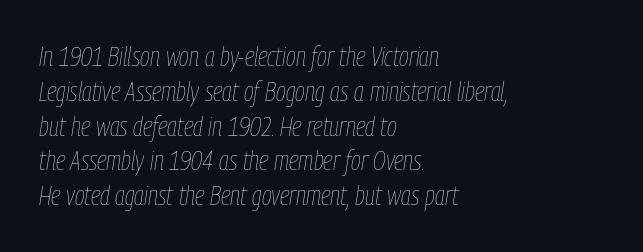
When letters slant like this, we call the style italic. What stands out about the letter spacing? Nothing — it is the standard amount. Honestly, the row spacing looks completely unremarkable. The typesetter chose a ragged-right arrangement here.
